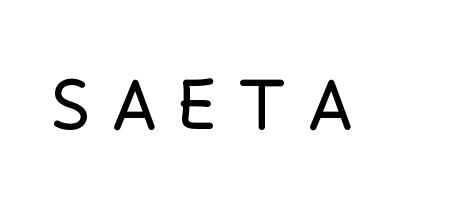
Letter spacing: wide. Every stem runs plumb, perpendicular to the baseline. Proportional: the letters do not fall into vertical columns. The text was rendered using a sans face with plain stroke endings. Nobody drew a line under any word here.
